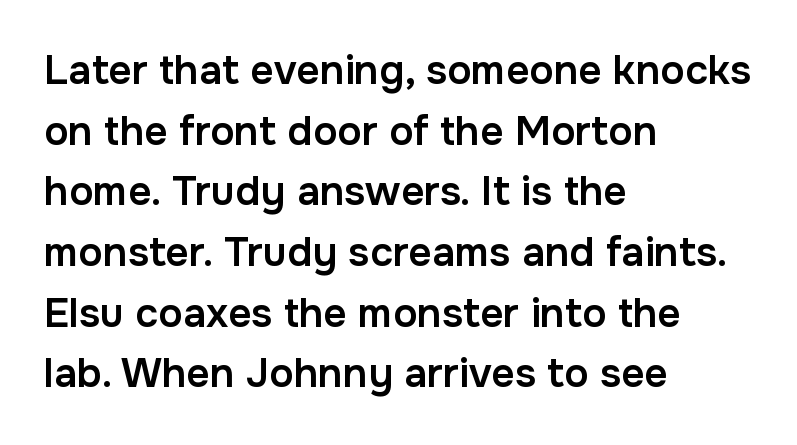
The image shows 41 px semibold sans-serif type, upright; set left-aligned, normal line spacing (1.48x), normal letter spacing, not underlined; low stroke contrast and a medium x-height.
